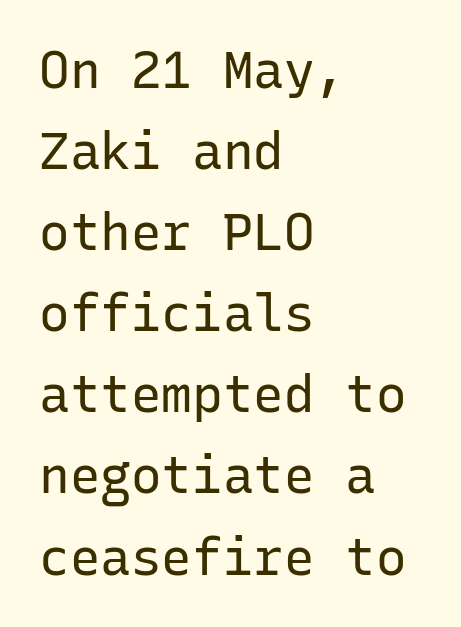
The line texture is even and compact thanks to regular tracking. Teacher's note: observe the even left margin — that is flush-left alignment. Successive baselines arrive at the customary interval. Every character sits straight up, as roman type does. Vertical stems look standard width or narrower in stroke. Think of a typewriter: that constant character pitch is what you see here.
